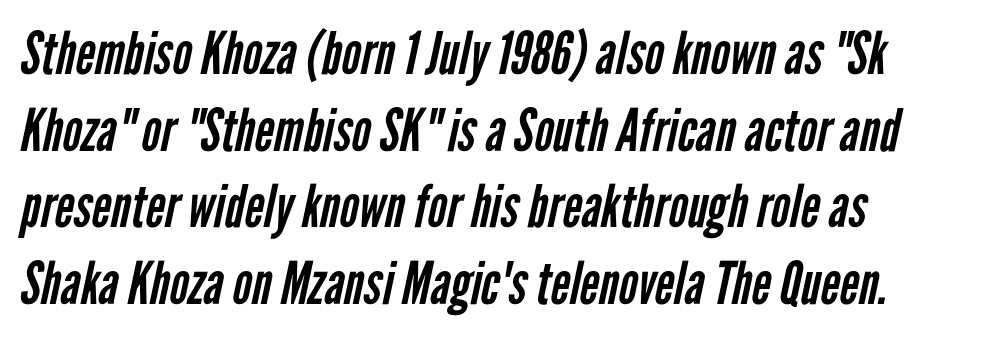
Q: Is the text bold? A: No.
Q: Is the typeface a serif or a sans-serif typeface? A: Sans-serif.
Q: Is the text underlined? A: No.
Q: How is the paragraph aligned? A: Left-aligned.
Q: Is the spacing between letters normal or unusually wide? A: Normal.
Q: Is the spacing between lines tight, normal or loose? A: Normal.
Q: Width (condensed, normal, or wide)? A: Condensed.
Q: Stroke contrast? A: Low.
Q: x-height? A: Medium.
Q: Monospaced? A: No.
